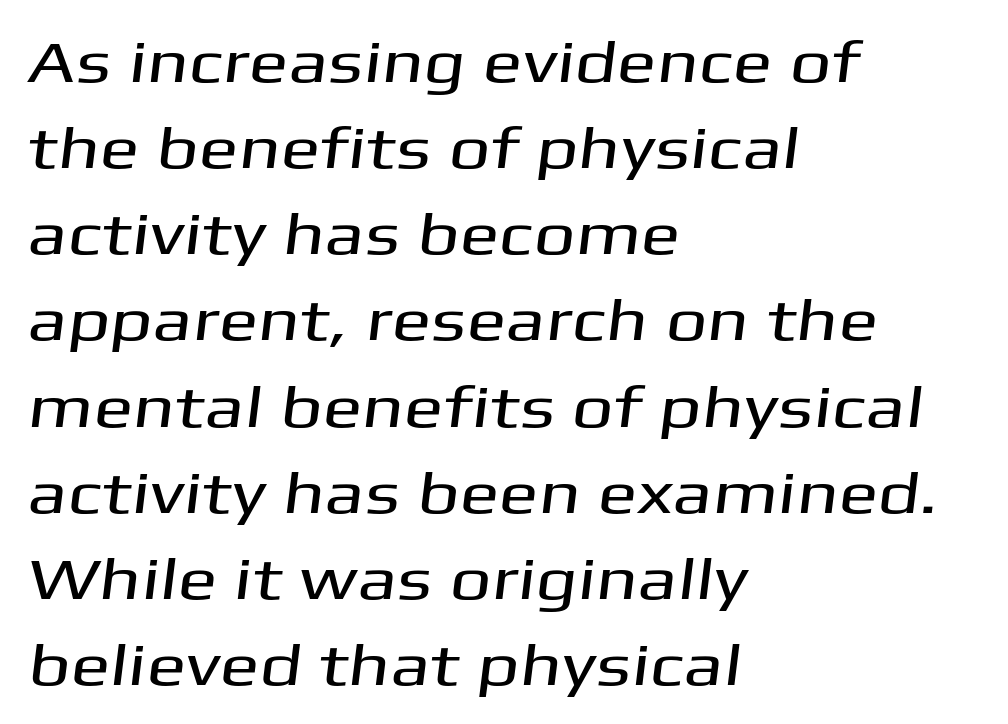
Q: Is the typeface a serif or a sans-serif typeface? A: Sans-serif.
Q: Is the text underlined? A: No.
Q: How is the paragraph aligned? A: Left-aligned.
Q: Is the spacing between letters normal or unusually wide? A: Normal.
Q: Is the spacing between lines tight, normal or loose? A: Normal.
Q: Width (condensed, normal, or wide)? A: Wide.
Q: Stroke contrast? A: Medium.
Q: x-height? A: Medium.
Q: Monospaced? A: No.
